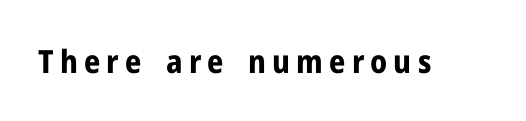
Q: Is the text bold? A: Yes.
Q: Is the text italic (slanted)? A: No, it is upright.
Q: Is the typeface a serif or a sans-serif typeface? A: Sans-serif.
Q: Is the text underlined? A: No.
Q: Width (condensed, normal, or wide)? A: Normal.
Q: Stroke contrast? A: Low.
Q: x-height? A: Medium.
Q: Monospaced? A: No.
